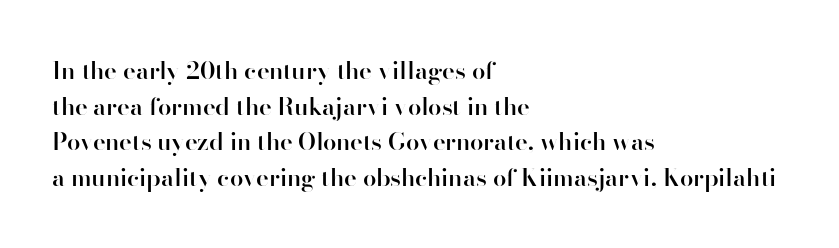
{"italic": "no", "bold": "semi", "underline": "no", "align": "left", "line_spacing": "normal", "line_spacing_ratio": 1.48, "letter_spacing": "normal", "letter_spacing_em": 0.0, "glyph_px": 24}
